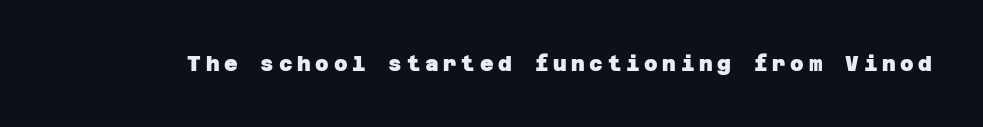
{"bold": "yes", "underline": "no", "letter_spacing": "wide", "letter_spacing_em": 0.22, "glyph_px": 21}
